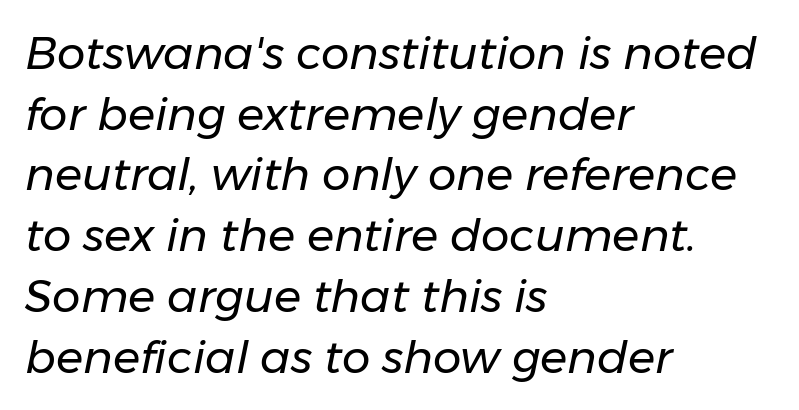
Q: Is the text bold? A: No.
Q: Is the text italic (slanted)? A: Yes, it leans right by about 11 degrees.
Q: Is the text underlined? A: No.
Q: How is the paragraph aligned? A: Left-aligned.
Q: Is the spacing between letters normal or unusually wide? A: Normal.
Q: Is the spacing between lines tight, normal or loose? A: Normal.
Q: Width (condensed, normal, or wide)? A: Normal.
Q: Stroke contrast? A: Low.
Q: x-height? A: Medium.
Q: Monospaced? A: No.
